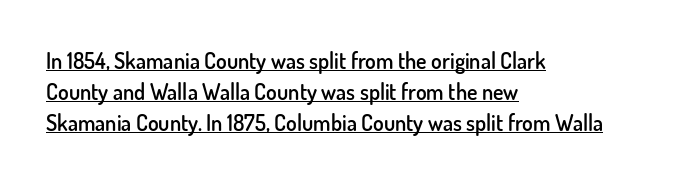
Q: Is the text bold? A: Semi-bold.
Q: Is the text italic (slanted)? A: No, it is upright.
Q: Is the text underlined? A: Yes.
Q: How is the paragraph aligned? A: Left-aligned.
Q: Is the spacing between letters normal or unusually wide? A: Normal.
Q: Is the spacing between lines tight, normal or loose? A: Normal.
